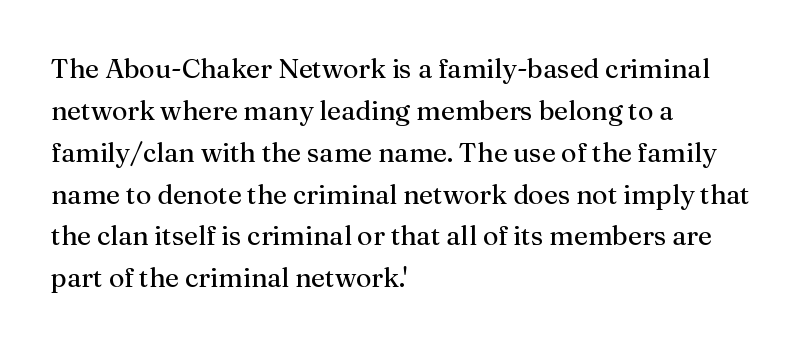
The image shows 27 px text type, upright; set left-aligned, normal line spacing (1.55x), normal letter spacing, not underlined.
